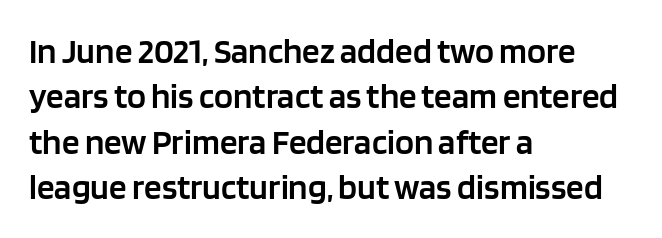
The image shows 35 px semibold sans-serif type, upright; set left-aligned, normal line spacing (1.3x), normal letter spacing, not underlined; low stroke contrast and a large x-height.
